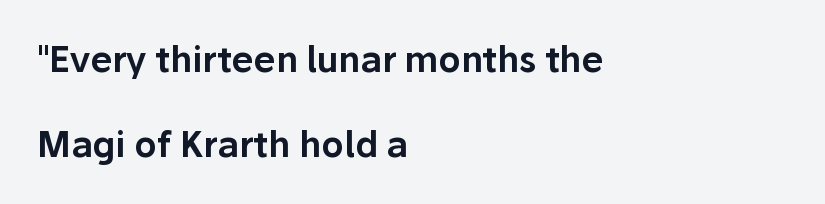
{"serif": "no", "italic": "no", "width": "normal", "stroke_contrast": "low", "x_height": "medium", "monospaced": "no", "underline": "no", "align": "left", "line_spacing": "loose", "line_spacing_ratio": 2.44, "letter_spacing": "normal", "letter_spacing_em": 0.0, "glyph_px": 35}
